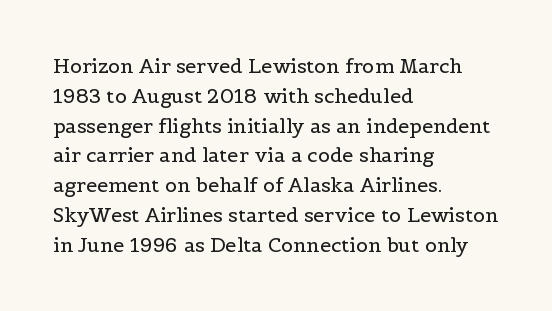
{"italic": "no", "bold": "no", "underline": "no", "align": "left", "line_spacing": "normal", "line_spacing_ratio": 1.49, "letter_spacing": "normal", "letter_spacing_em": 0.0, "glyph_px": 20}
